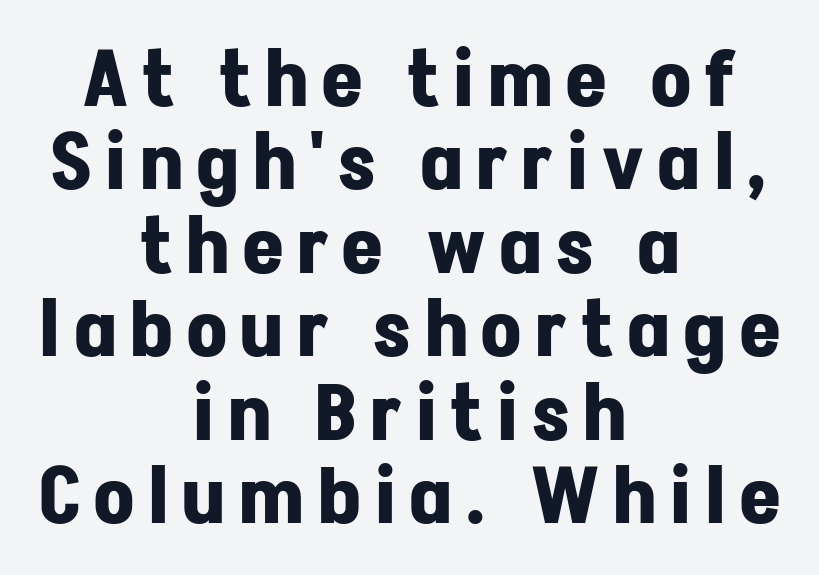
{"serif": "no", "italic": "no", "bold": "yes", "weight": "bold", "width": "normal", "stroke_contrast": "low", "x_height": "medium", "monospaced": "no", "underline": "no", "align": "center", "line_spacing": "tight", "line_spacing_ratio": 1.07, "glyph_px": 78}
